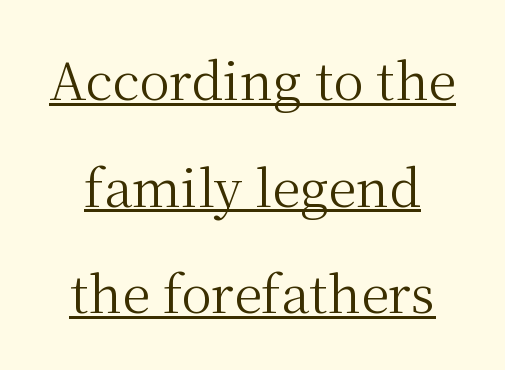
These lines stand farther apart than default settings would place them. Note: serifs present on the glyphs. Heft: none added — not bold. Character widths vary here, with narrow letters taking less room than wide ones.
